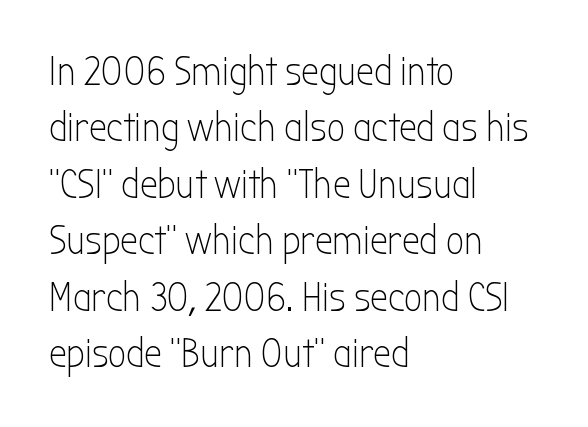
The image shows 40 px light, condensed sans-serif type, upright; set left-aligned, normal line spacing (1.41x), normal letter spacing, not underlined; low stroke contrast and a medium x-height.
